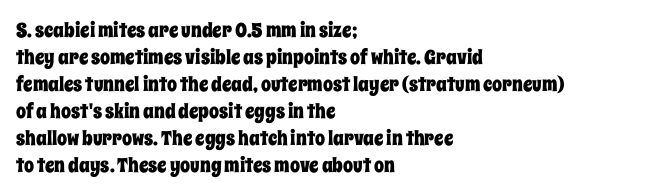
The image shows 20 px text type, upright; set left-aligned, normal line spacing (1.35x), normal letter spacing, not underlined.
